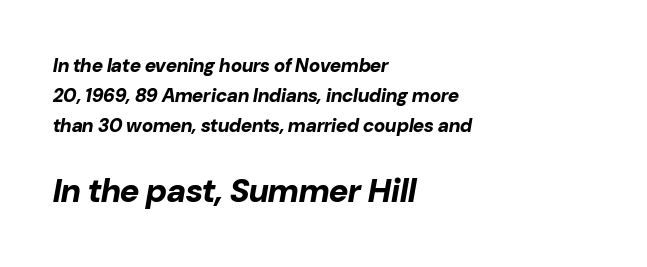
{"italic": "yes", "lean": "right", "slant_degrees": 10, "bold": "yes", "weight": "bold", "width": "normal", "stroke_contrast": "low", "x_height": "medium", "monospaced": "no", "underline": "no", "align": "left", "line_spacing": "normal", "line_spacing_ratio": 1.58, "letter_spacing": "normal", "letter_spacing_em": 0.0, "larger_block": "second", "size_ratio": 1.74, "glyph_px": 33}
